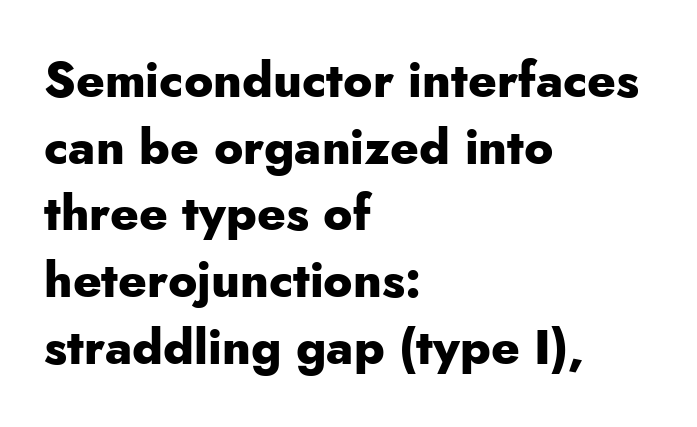
{"serif": "no", "italic": "no", "bold": "yes", "weight": "heavy", "width": "normal", "stroke_contrast": "low", "x_height": "small", "monospaced": "no", "underline": "no", "align": "left", "line_spacing": "normal", "line_spacing_ratio": 1.36, "letter_spacing": "normal", "letter_spacing_em": 0.0, "glyph_px": 49}
